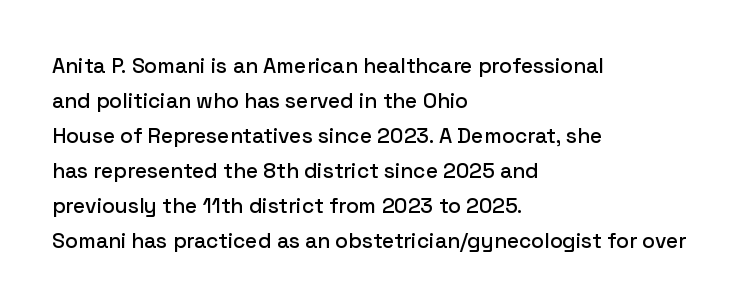
The image shows 21 px text type, upright; set left-aligned, normal line spacing (1.67x), normal letter spacing, not underlined.
